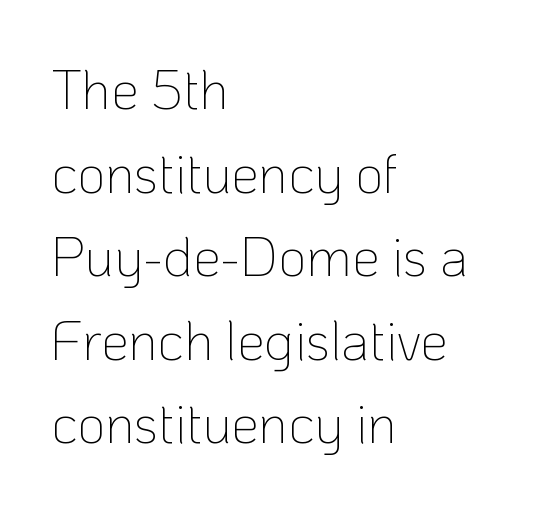
The image shows 55 px thin sans-serif type, upright; set left-aligned, normal line spacing (1.52x), normal letter spacing, not underlined; low stroke contrast and a medium x-height.
